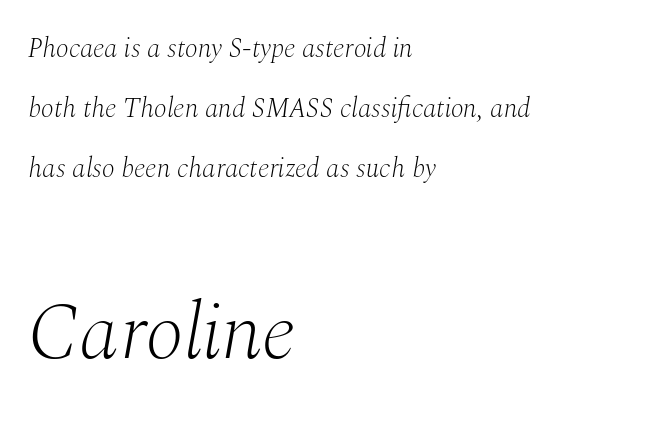
Is the block centered? No — it sits flush against the left margin. Yep, that's italic — everything's leaning. The lower block of text is set noticeably larger than the block above it. These lines stand farther apart than default settings would place them.
